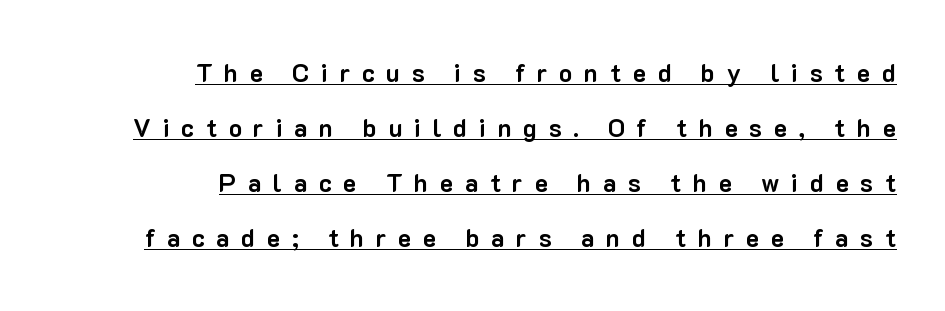
The image shows 25 px bold type, upright; set right-aligned, loose line spacing (2.2x), unusually wide letter spacing (+0.46 em), underlined.
